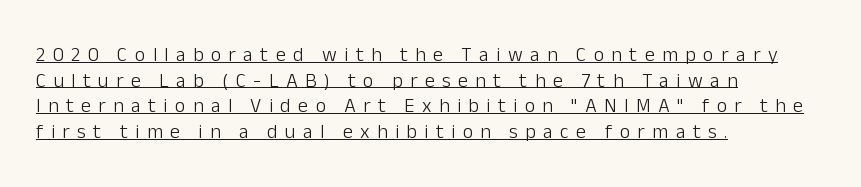
Q: Is the text bold? A: No.
Q: Is the text italic (slanted)? A: No, it is upright.
Q: Is the text underlined? A: Yes.
Q: How is the paragraph aligned? A: Left-aligned.
Q: Is the spacing between letters normal or unusually wide? A: Unusually wide.
Q: Is the spacing between lines tight, normal or loose? A: Normal.
